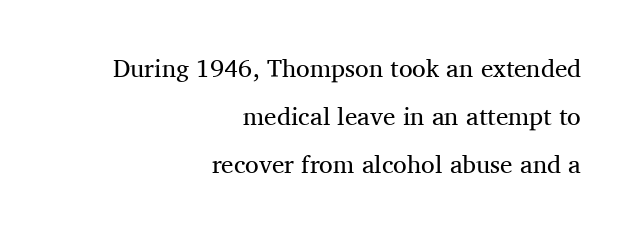
How would I describe the line gaps? Wide and relaxed. Underlining? Definitely not there. Summary of weight: not heavy and not bold. The passage is arranged like a letterhead date or caption credit — flush right. Posture: straight, roman, zero tilt. Nothing unusual about the tracking: characters are spaced as the font intends.
